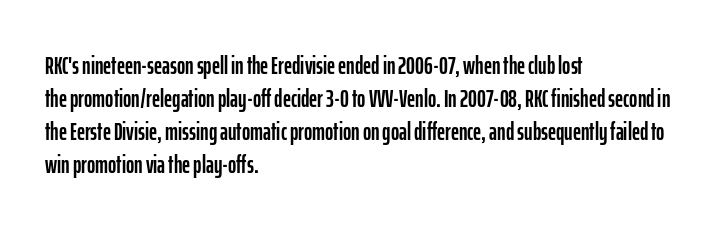
Every row of glyphs begins at an identical x-position on the left. Words appear dense and cohesive because spacing is normal. Unlike italic type, these characters show no tilt at all. Vertical spacing — default. Check under the words: just untouched page.
